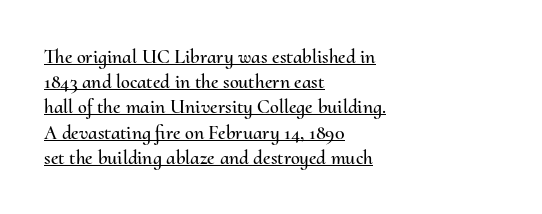
Nothing unusual about the tracking: characters are spaced as the font intends. Each new line begins a customary step beneath the previous one. When letters stand straight like this, we call the style roman or upright. A classic flush-left, rag-right setting is used for this passage.
